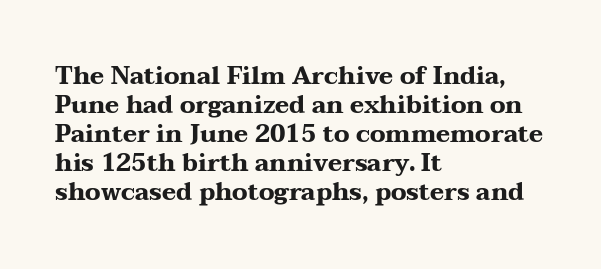
{"italic": "no", "bold": "yes", "underline": "no", "align": "left", "line_spacing_ratio": 1.21, "letter_spacing": "normal", "letter_spacing_em": 0.0, "glyph_px": 24}
